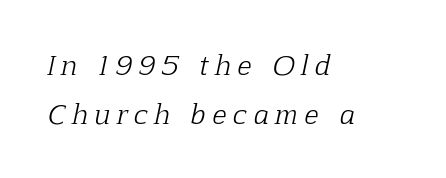
This is oblique type, the kind used for emphasis or titles. The paragraph shown leans on its left margin. The strokes are not fattened; the text isn't bold. A clean baseline with only descenders dipping below it. Does extra space separate the letters? Yes, quite a lot of it.
